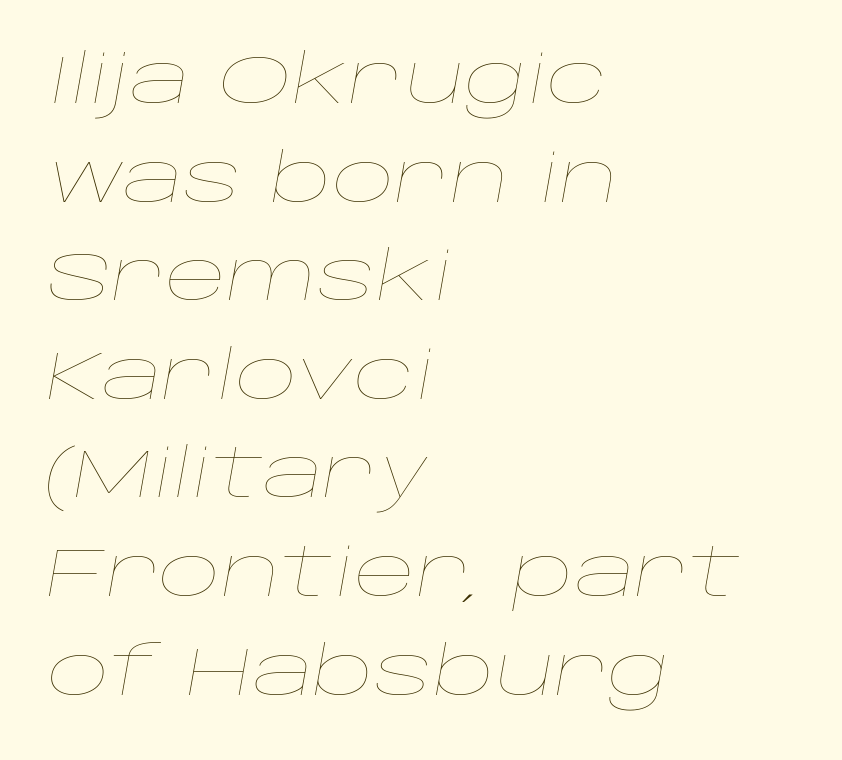
Weight: not bold — regular or lighter. Standard letterfit; no display-style spreading of the glyphs. The letters are slanted; this is an italic face. Leading: standard.
